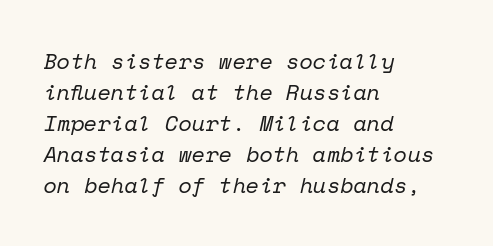
{"italic": "yes", "lean": "right", "slant_degrees": 12, "bold": "no", "underline": "no", "align": "left", "line_spacing": "normal", "line_spacing_ratio": 1.41, "letter_spacing": "normal", "letter_spacing_em": 0.0, "glyph_px": 22}
